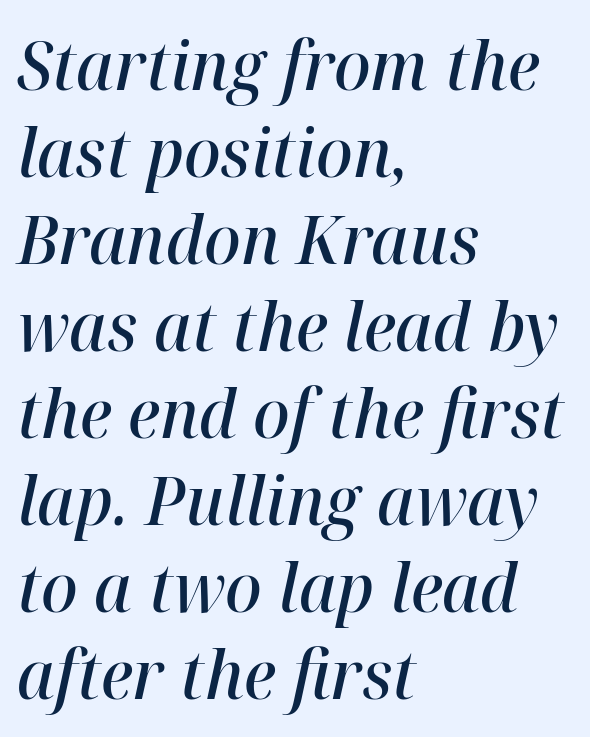
Reading down the column, the eye jumps a familiar distance to each next line. Every row of glyphs begins at an identical x-position on the left. The string is rendered with underlining switched off. Caption: standard tracking, unaltered.
